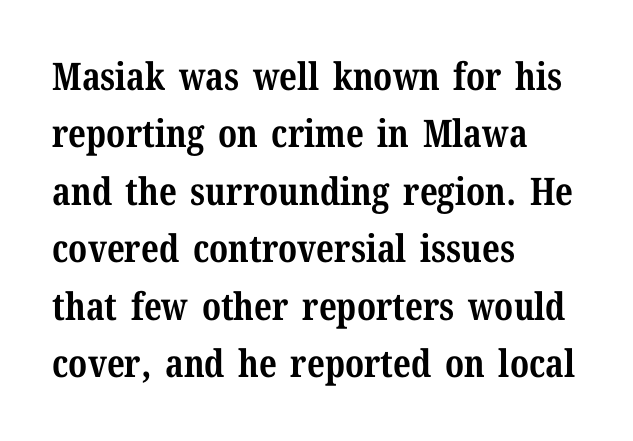
The image shows 38 px bold serif type, upright; set left-aligned, normal line spacing (1.51x), normal letter spacing, not underlined; medium stroke contrast and a medium x-height.
